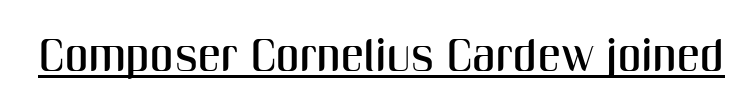
It's the straight-up-and-down kind of type. Character widths vary here, with narrow letters taking less room than wide ones. The specimen includes a rule beneath the text block's lines. You can tell from the bare stems that sans-serif type was used. Nobody touched the tracking dial on this one.
